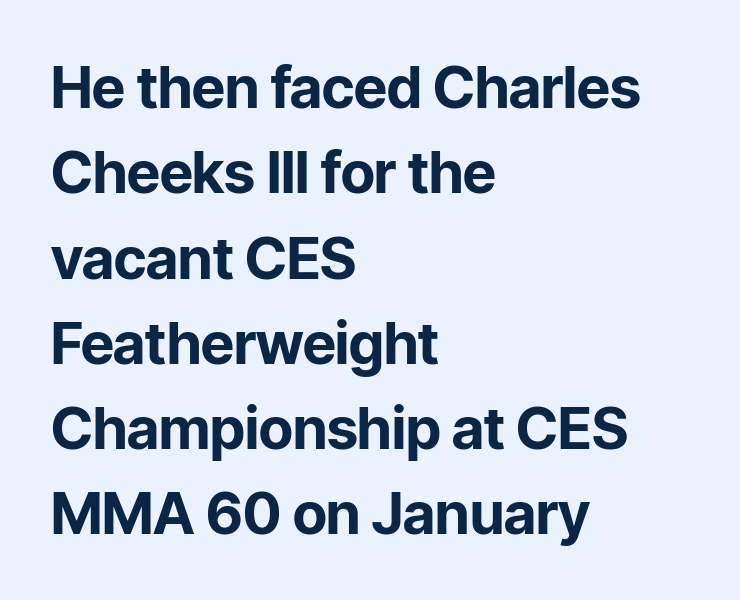
Q: Is the text bold? A: Yes.
Q: Is the text italic (slanted)? A: No, it is upright.
Q: Is the typeface a serif or a sans-serif typeface? A: Sans-serif.
Q: Is the text underlined? A: No.
Q: How is the paragraph aligned? A: Left-aligned.
Q: Is the spacing between letters normal or unusually wide? A: Normal.
Q: Is the spacing between lines tight, normal or loose? A: Normal.
Q: Width (condensed, normal, or wide)? A: Normal.
Q: Stroke contrast? A: Low.
Q: x-height? A: Medium.
Q: Monospaced? A: No.
